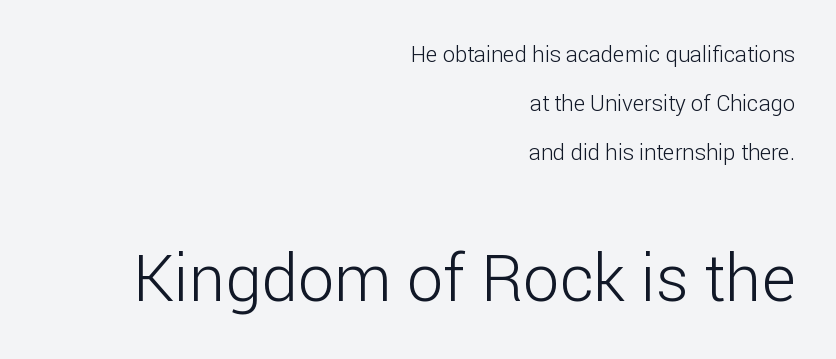
The image shows 65 px light sans-serif type, upright; set right-aligned, loose line spacing (2.23x), normal letter spacing, not underlined; the second (bottom) block is 2.95x larger; low stroke contrast and a medium x-height.
